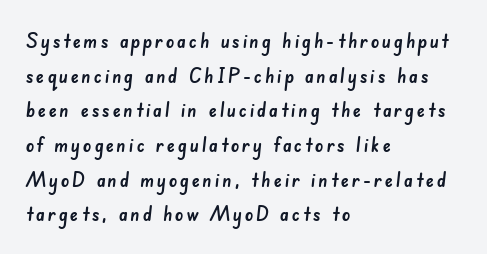
{"underline": "no", "align": "left", "line_spacing": "normal", "line_spacing_ratio": 1.65, "glyph_px": 21}
